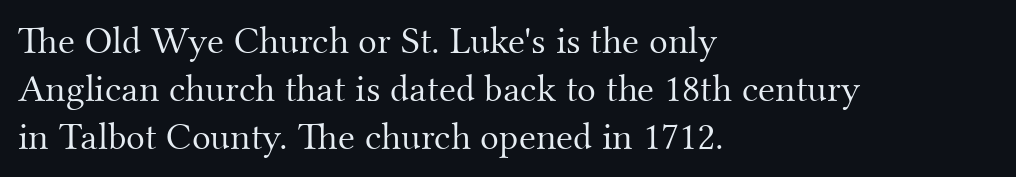
{"serif": "yes", "italic": "no", "bold": "no", "weight": "light", "width": "normal", "stroke_contrast": "medium", "x_height": "small", "monospaced": "no", "underline": "no", "align": "left", "line_spacing_ratio": 1.23, "letter_spacing": "normal", "letter_spacing_em": 0.0, "glyph_px": 39}
